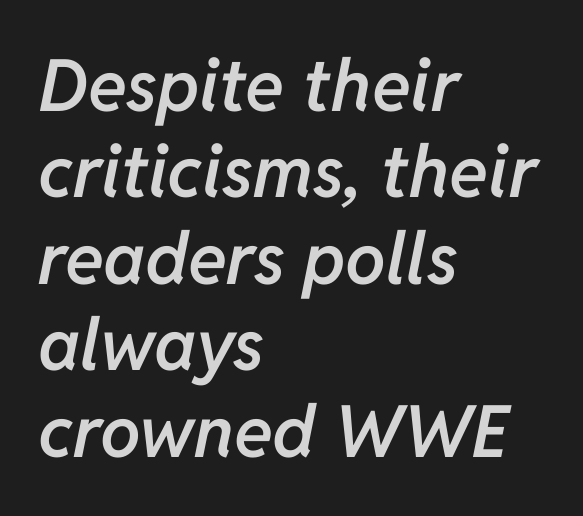
The image shows 72 px semibold type, italic (leaning right); set left-aligned, line spacing 1.2x, normal letter spacing, not underlined; low stroke contrast and a medium x-height.
